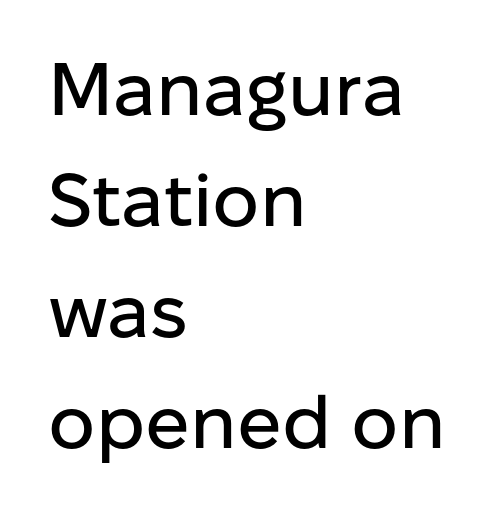
The image shows 74 px sans-serif type, upright; set left-aligned, normal line spacing (1.5x), normal letter spacing, not underlined; low stroke contrast and a medium x-height.
